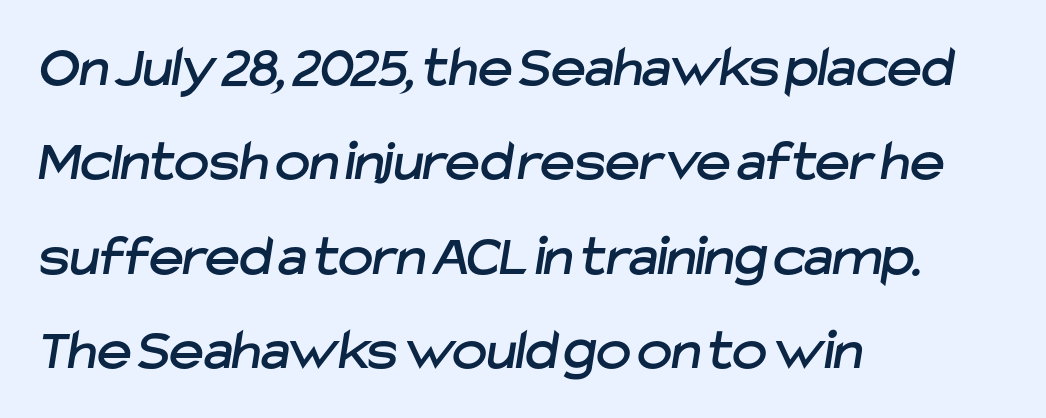
{"serif": "no", "width": "normal", "stroke_contrast": "low", "x_height": "medium", "monospaced": "no", "underline": "no", "align": "left", "line_spacing": "normal", "line_spacing_ratio": 1.6, "letter_spacing": "normal", "letter_spacing_em": 0.0, "glyph_px": 59}
